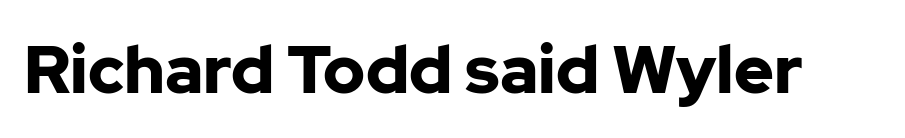
{"serif": "no", "italic": "no", "bold": "yes", "weight": "bold", "width": "normal", "stroke_contrast": "low", "x_height": "medium", "monospaced": "no", "underline": "no", "letter_spacing": "normal", "letter_spacing_em": 0.0, "glyph_px": 67}
